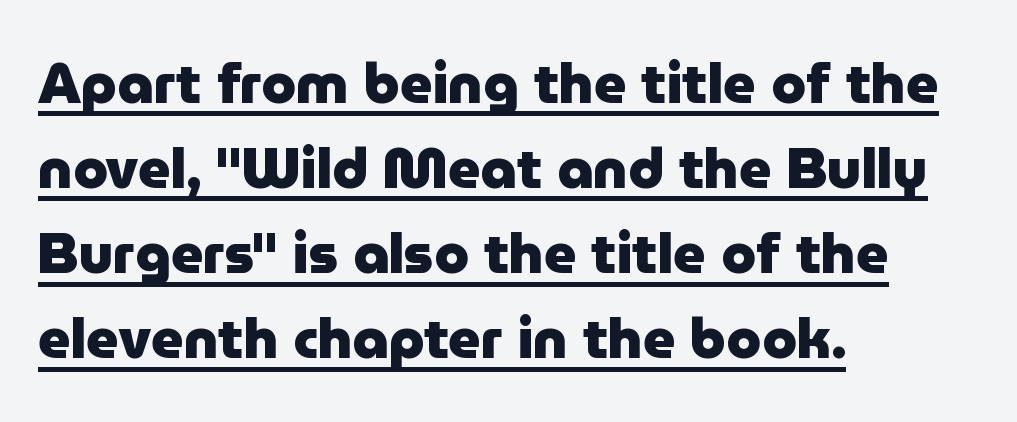
The image shows 56 px heavy sans-serif type, upright; set left-aligned, normal line spacing (1.52x), normal letter spacing, underlined; low stroke contrast and a medium x-height.
